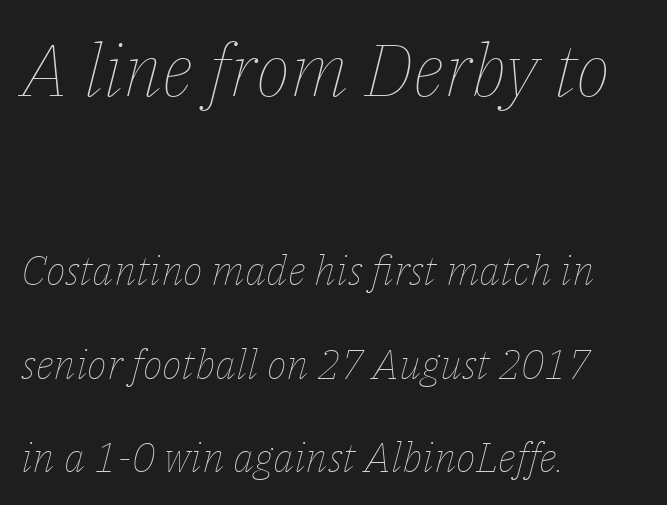
The image shows 73 px thin type, italic (leaning right); set left-aligned, loose line spacing (2.22x), normal letter spacing, not underlined; the first (top) block is 1.74x larger; low stroke contrast and a medium x-height.
